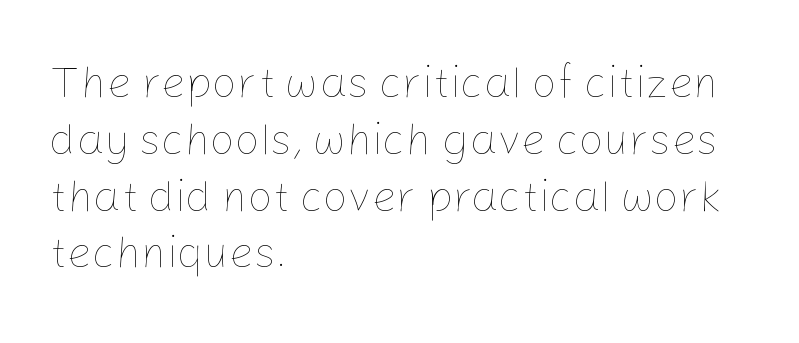
The image shows 44 px thin type, upright; set left-aligned, normal line spacing (1.29x), normal letter spacing, not underlined; low stroke contrast and a medium x-height.
